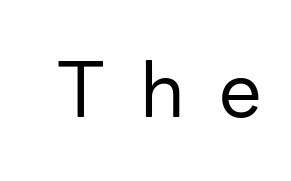
Q: Is the text bold? A: No.
Q: Is the text italic (slanted)? A: No, it is upright.
Q: Is the typeface a serif or a sans-serif typeface? A: Sans-serif.
Q: Is the text underlined? A: No.
Q: Is the spacing between letters normal or unusually wide? A: Unusually wide.
Q: Width (condensed, normal, or wide)? A: Normal.
Q: Stroke contrast? A: Low.
Q: x-height? A: Medium.
Q: Monospaced? A: No.
